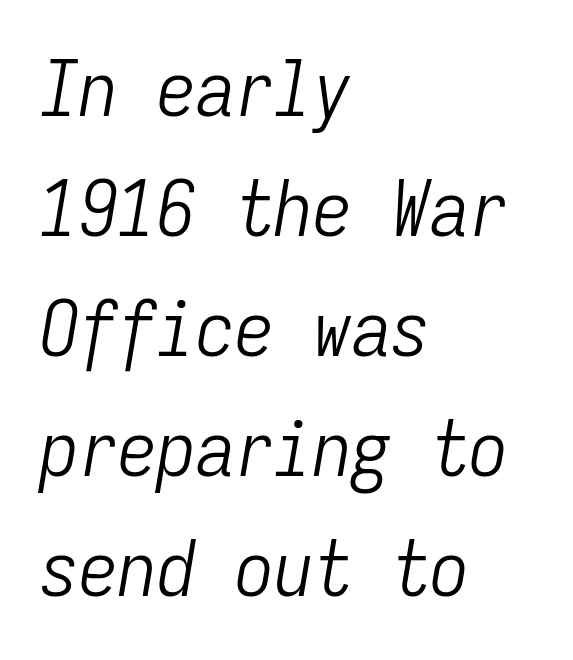
The image shows 78 px light, condensed type, italic (leaning right), monospaced; set left-aligned, normal line spacing (1.54x), normal letter spacing, not underlined; low stroke contrast and a medium x-height.
